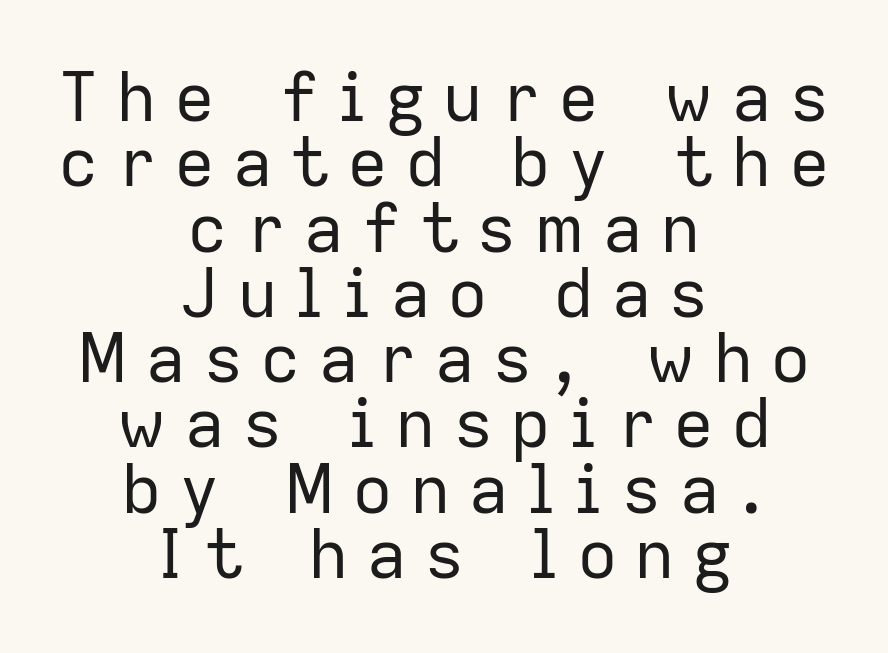
Lines of text with bare space underneath. Each letter keeps its own natural width here, so spacing adapts to shape. Each letter's strokes conclude bluntly, with no projecting serifs. This is not heavy type; no bold has been used. Is there any slant? The stems are plumb.
